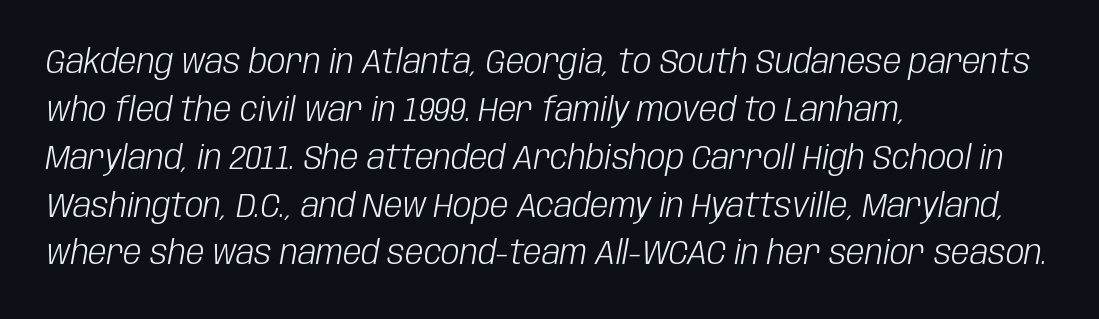
Q: Is the text bold? A: No.
Q: Is the text italic (slanted)? A: Yes, it leans right by about 10 degrees.
Q: Is the text underlined? A: No.
Q: How is the paragraph aligned? A: Left-aligned.
Q: Is the spacing between letters normal or unusually wide? A: Normal.
Q: Is the spacing between lines tight, normal or loose? A: Normal.
Q: Width (condensed, normal, or wide)? A: Condensed.
Q: Stroke contrast? A: Low.
Q: x-height? A: Large.
Q: Monospaced? A: No.
